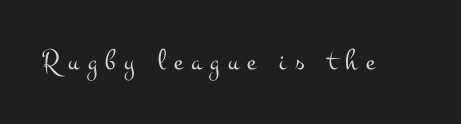
Q: Is the text bold? A: No.
Q: Is the text italic (slanted)? A: Yes.
Q: Is the text underlined? A: No.
Q: Is the spacing between letters normal or unusually wide? A: Unusually wide.
Q: Width (condensed, normal, or wide)? A: Wide.
Q: Stroke contrast? A: Medium.
Q: x-height? A: Small.
Q: Monospaced? A: No.
